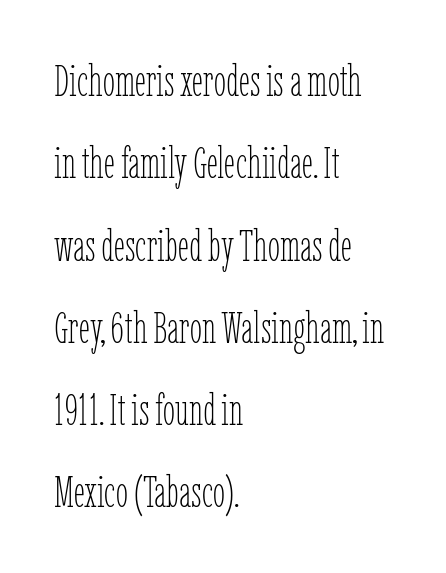
{"italic": "no", "bold": "no", "weight": "thin", "width": "condensed", "stroke_contrast": "low", "x_height": "medium", "monospaced": "no", "underline": "no", "align": "left", "line_spacing_ratio": 1.87, "letter_spacing": "normal", "letter_spacing_em": 0.0, "glyph_px": 44}
